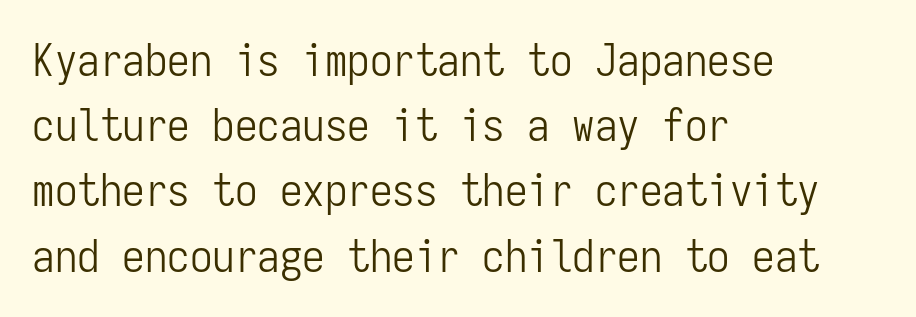
Descender tails drop into unmarked territory. Horizontally, the lines are justified to the leading edge only. Classification — sans serif. Inter-character spacing is left at the font's built-in metrics. This is not heavy type; no bold has been used. The rendering uses typewriter-style spacing with identical character cells.
